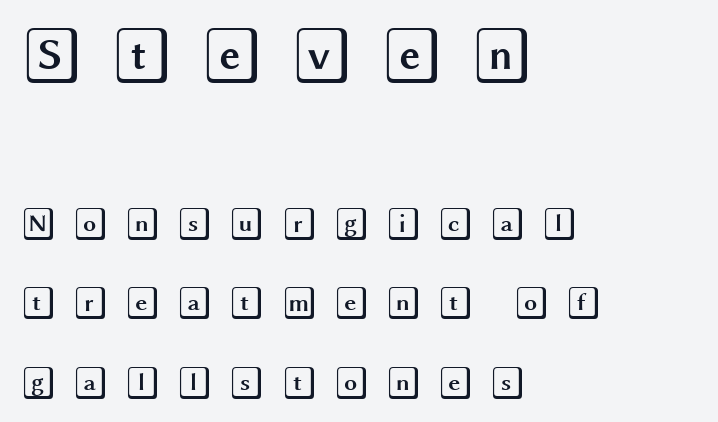
Q: Is the text italic (slanted)? A: No, it is upright.
Q: Is the text underlined? A: No.
Q: How is the paragraph aligned? A: Left-aligned.
Q: Is the spacing between letters normal or unusually wide? A: Unusually wide.
Q: Is the spacing between lines tight, normal or loose? A: Loose.
Q: Which block of text is set in a larger size, the first (top) or the second (bottom)? A: The first (top) one.
Q: Width (condensed, normal, or wide)? A: Wide.
Q: x-height? A: Large.
